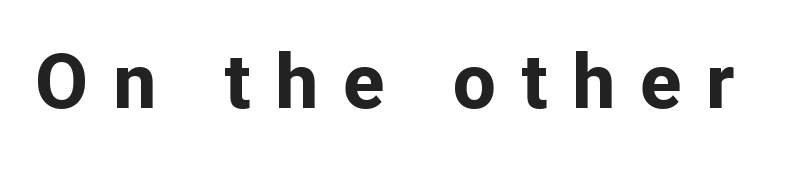
{"serif": "no", "italic": "no", "bold": "yes", "weight": "bold", "width": "normal", "stroke_contrast": "low", "x_height": "medium", "monospaced": "no", "underline": "no", "letter_spacing": "wide", "letter_spacing_em": 0.33, "glyph_px": 76}
